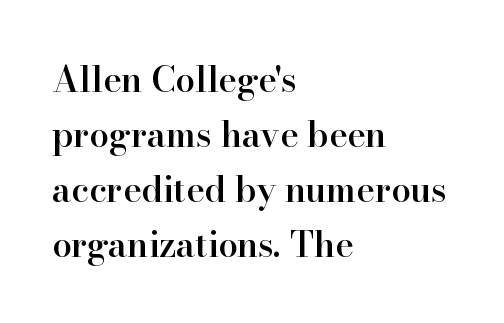
{"serif": "yes", "italic": "no", "bold": "semi", "weight": "semibold", "width": "normal", "stroke_contrast": "high", "x_height": "small", "monospaced": "no", "underline": "no", "align": "left", "line_spacing": "normal", "line_spacing_ratio": 1.57, "letter_spacing": "normal", "letter_spacing_em": 0.0, "glyph_px": 35}
